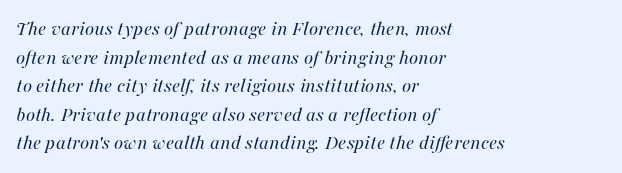
{"italic": "yes", "lean": "right", "slant_degrees": 16, "bold": "no", "underline": "no", "align": "left", "line_spacing": "normal", "line_spacing_ratio": 1.36, "letter_spacing": "normal", "letter_spacing_em": 0.0, "glyph_px": 21}
